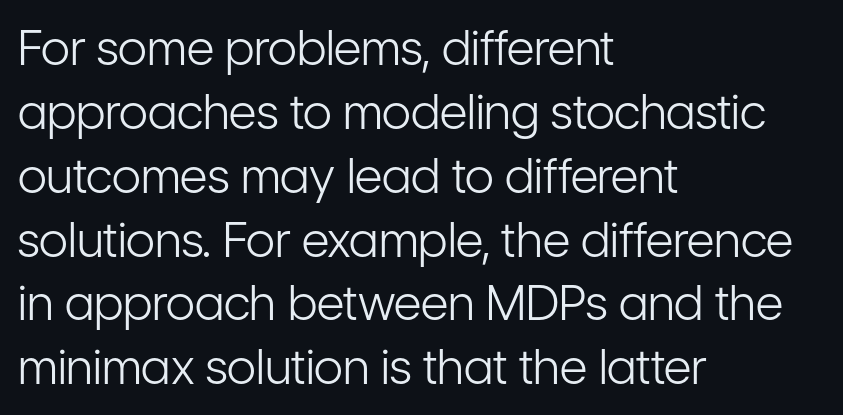
Rows of type keep a routine distance in the vertical direction. These lines are rendered in a variable-pitch font. Look at the tracking — it's just the regular setting, nothing added. Unlike italic type, these characters show no tilt at all. Descenders are the only things crossing below the line.
